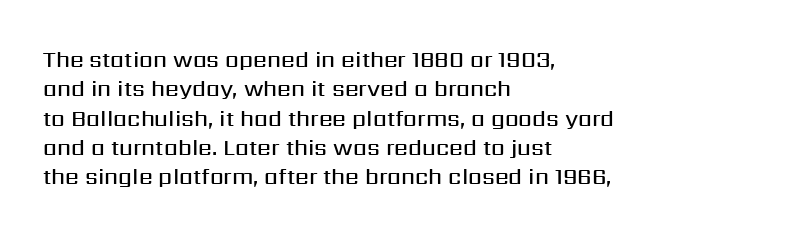
Unmarked baselines from the first word to the last. Does the copy run flush right? No — it runs flush left. Every stem runs plumb, perpendicular to the baseline. Each glyph is drawn with semibold strokes, heavier than normal yet not fully bold. The rendering keeps characters at their native spacing.
